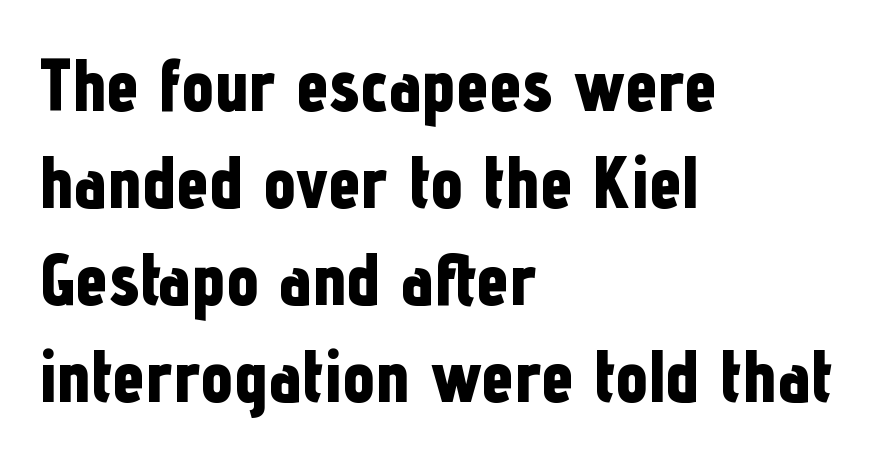
Every character sits straight up, as roman type does. The passage shown has conventional tracking throughout. Character widths vary here, with narrow letters taking less room than wide ones. The glyphs have the mass of a bold cut. The designer went with a sans here, leaving each stem footless. Beneath every word, the page is bare.
